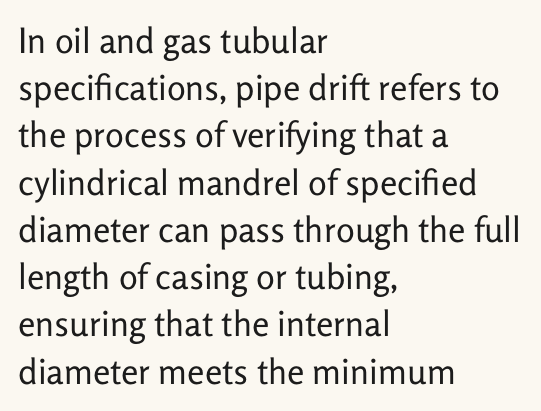
Q: Is the text bold? A: No.
Q: Is the text italic (slanted)? A: No, it is upright.
Q: Is the typeface a serif or a sans-serif typeface? A: Sans-serif.
Q: Is the text underlined? A: No.
Q: How is the paragraph aligned? A: Left-aligned.
Q: Is the spacing between letters normal or unusually wide? A: Normal.
Q: Is the spacing between lines tight, normal or loose? A: Normal.
Q: Width (condensed, normal, or wide)? A: Normal.
Q: Stroke contrast? A: Low.
Q: x-height? A: Medium.
Q: Monospaced? A: No.
